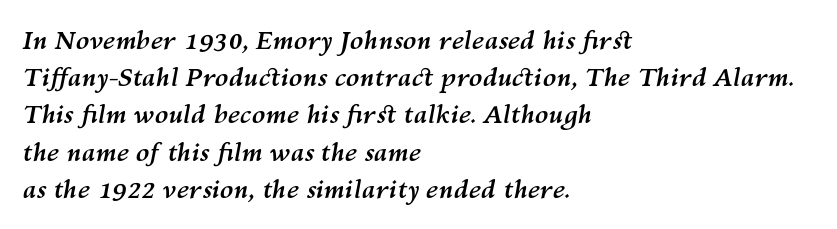
Q: Is the text bold? A: Yes.
Q: Is the text italic (slanted)? A: Yes, it leans right by about 10 degrees.
Q: Is the text underlined? A: No.
Q: How is the paragraph aligned? A: Left-aligned.
Q: Is the spacing between letters normal or unusually wide? A: Normal.
Q: Is the spacing between lines tight, normal or loose? A: Normal.
